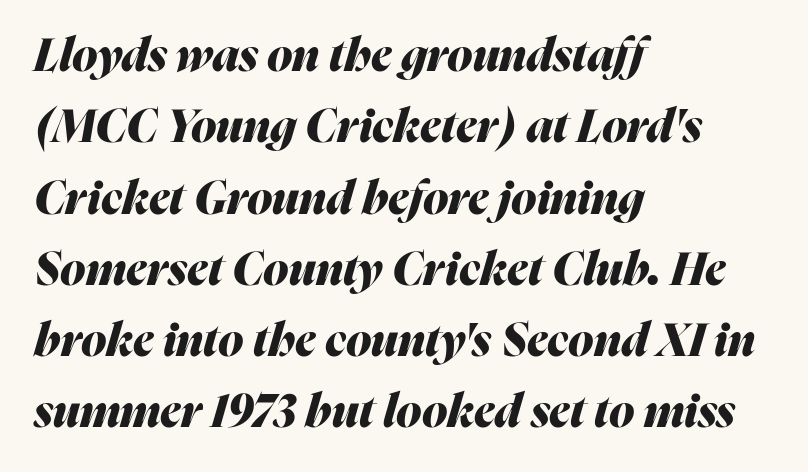
The image shows 46 px heavy type, italic (leaning right); set left-aligned, normal line spacing (1.55x), normal letter spacing, not underlined; medium stroke contrast and a medium x-height.
